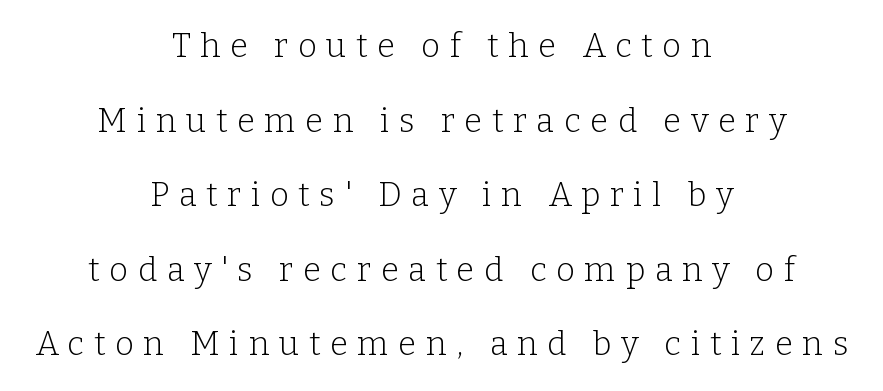
{"serif": "yes", "italic": "no", "bold": "no", "weight": "light", "width": "normal", "stroke_contrast": "low", "x_height": "medium", "monospaced": "no", "underline": "no", "align": "center", "line_spacing": "loose", "line_spacing_ratio": 2.26, "letter_spacing": "wide", "letter_spacing_em": 0.29, "glyph_px": 33}
